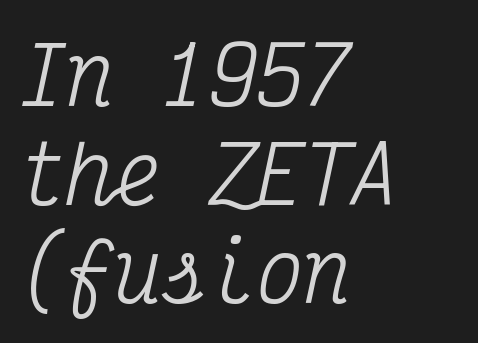
The text block is weighted toward the left margin, trailing off unevenly rightward. Quick note: interline space is typical. These lines were composed using italics. The specimen omits any rule beneath the text block's lines. Spacing verdict: monospaced, one width for all characters. Look at the tracking — it's just the regular setting, nothing added.
